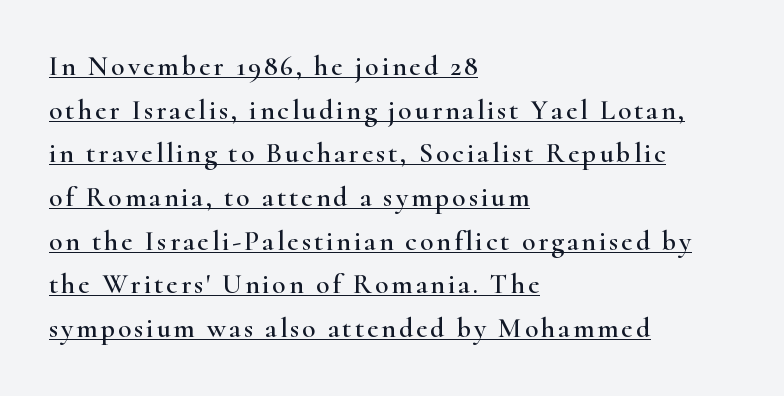
{"serif": "yes", "italic": "no", "width": "wide", "stroke_contrast": "high", "x_height": "small", "monospaced": "no", "underline": "yes", "align": "left", "line_spacing": "normal", "line_spacing_ratio": 1.56, "glyph_px": 28}
